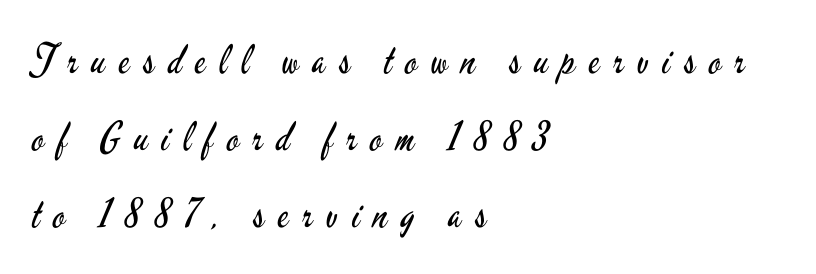
{"serif": "no", "bold": "no", "weight": "regular", "width": "condensed", "stroke_contrast": "low", "x_height": "small", "monospaced": "no", "underline": "no", "align": "left", "line_spacing": "loose", "line_spacing_ratio": 1.92, "letter_spacing": "wide", "letter_spacing_em": 0.34, "glyph_px": 40}
